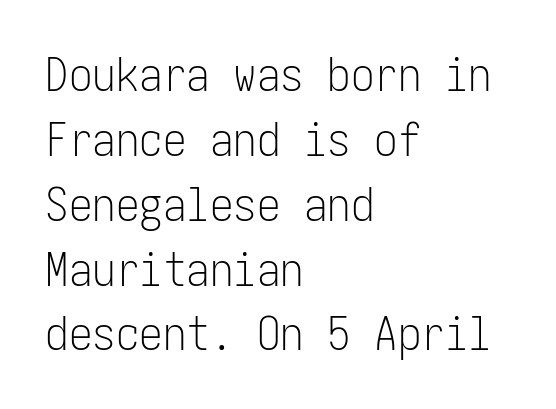
Style check: upright. This sample uses plain, unmodified letter spacing. The lines in this sample share a left origin and differ only in where they stop. No letter is thick-stroked: the sample isn't bold. The space directly below the letters is spotless.
